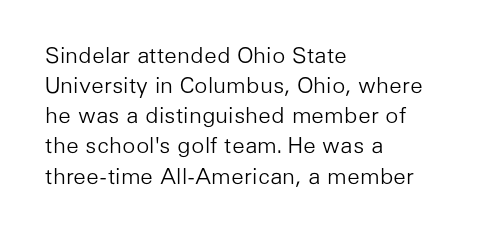
The image shows 22 px text type, upright; set left-aligned, normal line spacing (1.37x), normal letter spacing, not underlined.
